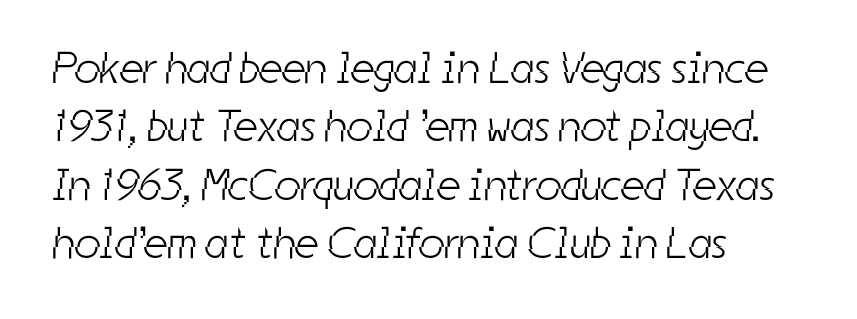
The image shows 45 px light, condensed sans-serif type; set left-aligned, normal line spacing (1.3x), normal letter spacing, not underlined; low stroke contrast and a medium x-height.
